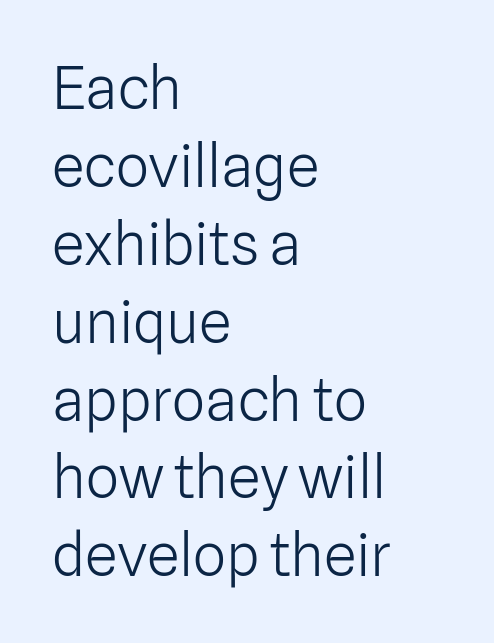
The image shows 59 px light sans-serif type, upright; set left-aligned, normal line spacing (1.32x), normal letter spacing, not underlined; low stroke contrast and a medium x-height.
